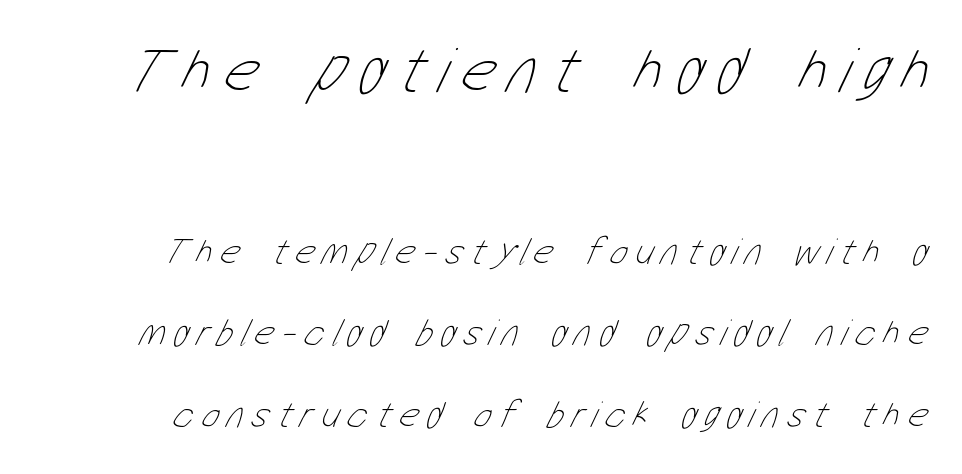
The block of text is sparse from top to bottom, with ample space between rows. A clean baseline with only descenders dipping below it. The font sits on the lighter half of the weight spectrum, regular included. Character widths vary here, with narrow letters taking less room than wide ones.
